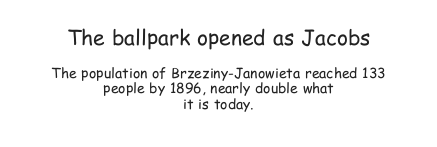
{"italic": "no", "bold": "no", "underline": "no", "align": "center", "line_spacing": "tight", "line_spacing_ratio": 1.1, "letter_spacing": "normal", "letter_spacing_em": 0.0, "larger_block": "first", "size_ratio": 1.5, "glyph_px": 21}
